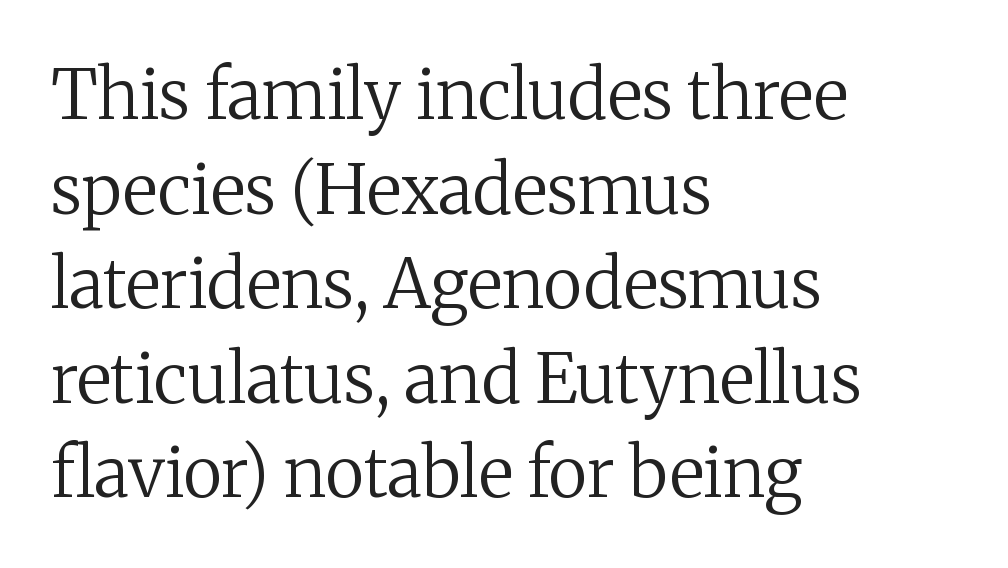
The image shows 69 px regular-weight serif type, upright; set left-aligned, normal line spacing (1.37x), normal letter spacing, not underlined; medium stroke contrast and a medium x-height.
